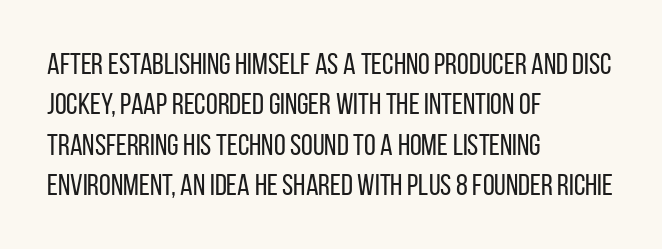
The image shows 30 px regular-weight, condensed sans-serif type, upright; set left-aligned, normal line spacing (1.35x), normal letter spacing, not underlined; low stroke contrast and a large x-height.
